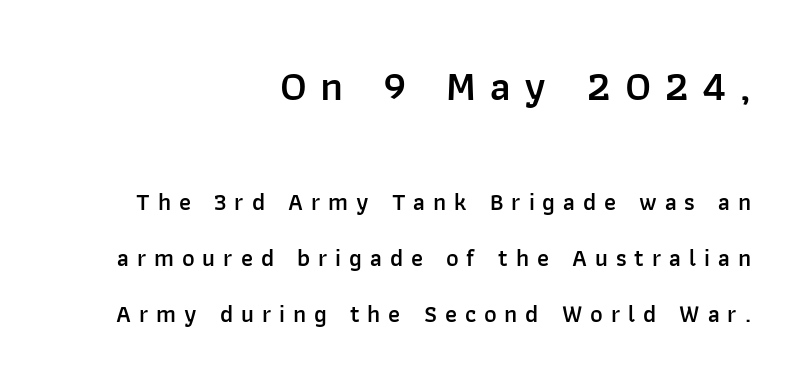
{"serif": "no", "italic": "no", "bold": "semi", "weight": "semibold", "width": "normal", "stroke_contrast": "low", "x_height": "medium", "monospaced": "no", "underline": "no", "align": "right", "line_spacing": "loose", "line_spacing_ratio": 2.33, "letter_spacing": "wide", "letter_spacing_em": 0.33, "larger_block": "first", "size_ratio": 1.75, "glyph_px": 42}
